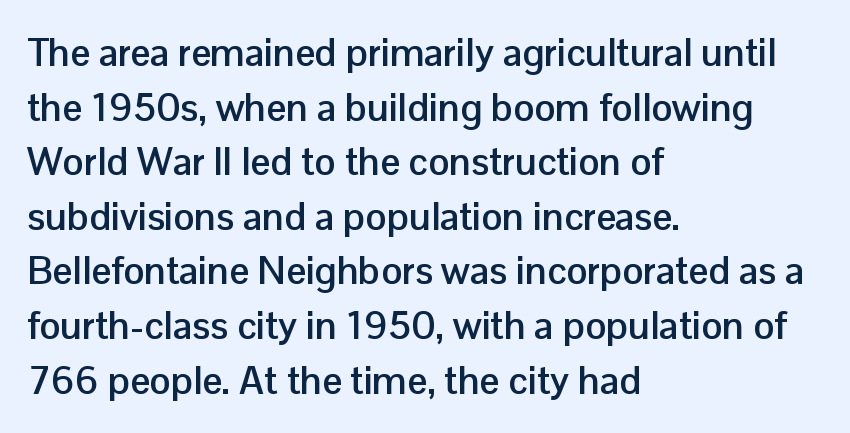
Q: Is the text bold? A: Yes.
Q: Is the text italic (slanted)? A: No, it is upright.
Q: Is the typeface a serif or a sans-serif typeface? A: Sans-serif.
Q: Is the text underlined? A: No.
Q: How is the paragraph aligned? A: Left-aligned.
Q: Is the spacing between letters normal or unusually wide? A: Normal.
Q: Is the spacing between lines tight, normal or loose? A: Normal.
Q: Width (condensed, normal, or wide)? A: Normal.
Q: Stroke contrast? A: Low.
Q: x-height? A: Medium.
Q: Monospaced? A: No.
